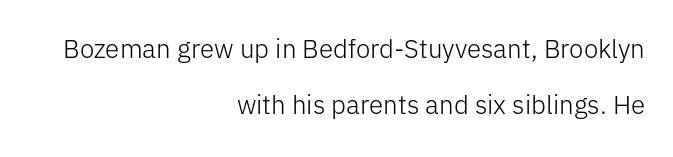
A light-to-regular cut is what we see here. The line texture is even and compact thanks to regular tracking. This rendering features lettering with no underline. These lines are set flush right with a ragged left edge. Characters remain perfectly vertical along every line.
